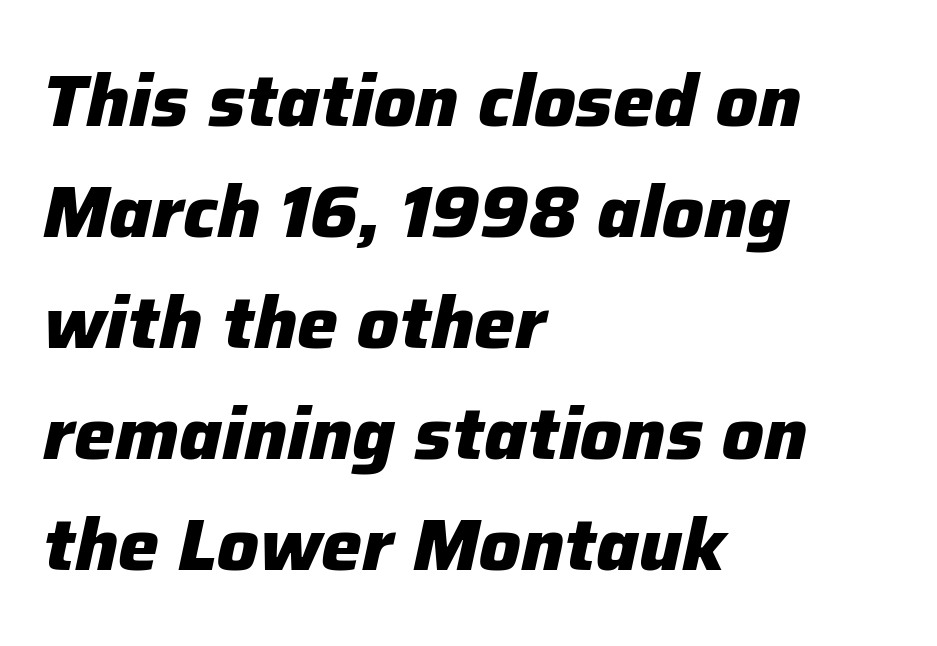
{"italic": "yes", "lean": "right", "slant_degrees": 12, "bold": "yes", "weight": "heavy", "width": "normal", "stroke_contrast": "low", "x_height": "medium", "monospaced": "no", "underline": "no", "align": "left", "line_spacing": "normal", "line_spacing_ratio": 1.52, "letter_spacing": "normal", "letter_spacing_em": 0.0, "glyph_px": 73}
